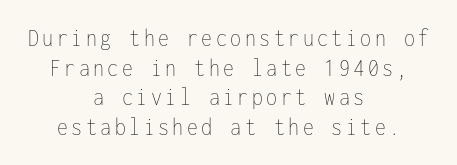
Q: Is the text bold? A: No.
Q: Is the text italic (slanted)? A: No, it is upright.
Q: Is the text underlined? A: No.
Q: How is the paragraph aligned? A: Centered.
